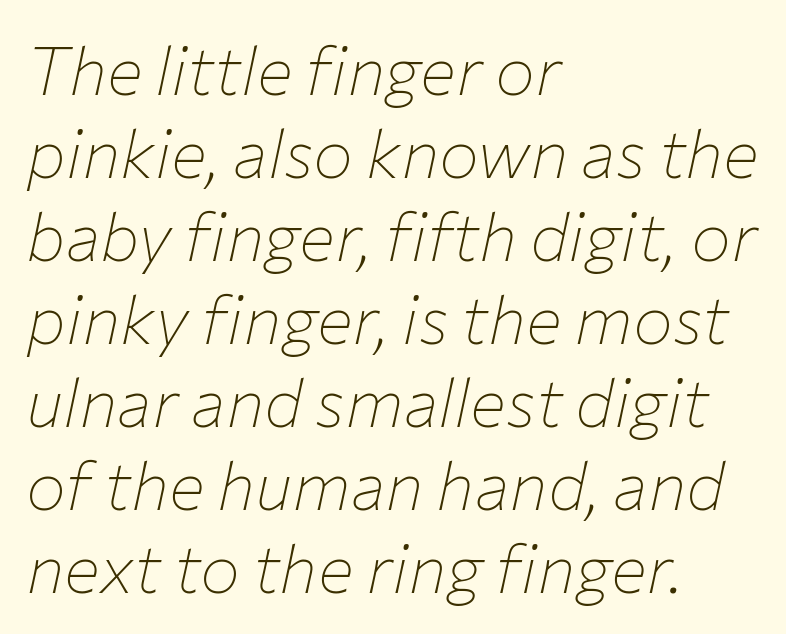
{"italic": "yes", "lean": "right", "slant_degrees": 12, "bold": "no", "weight": "thin", "width": "normal", "stroke_contrast": "low", "x_height": "medium", "monospaced": "no", "underline": "no", "align": "left", "line_spacing_ratio": 1.24, "letter_spacing": "normal", "letter_spacing_em": 0.0, "glyph_px": 67}
